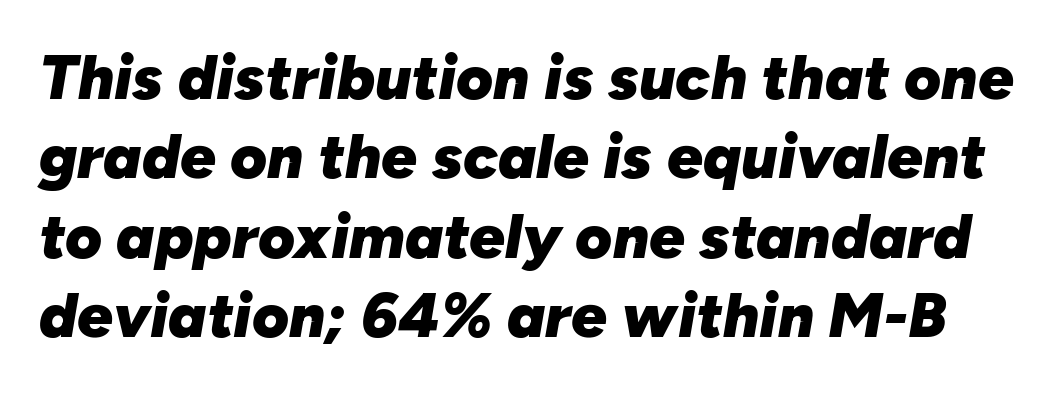
The image shows 63 px heavy type, italic (leaning right); set normal line spacing (1.26x), normal letter spacing, not underlined; low stroke contrast and a medium x-height.
